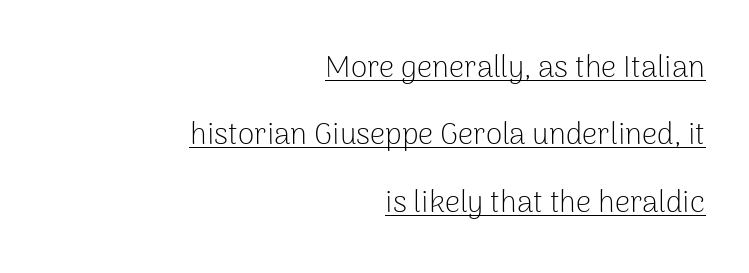
Q: Is the text bold? A: No.
Q: Is the text italic (slanted)? A: No, it is upright.
Q: Is the typeface a serif or a sans-serif typeface? A: Sans-serif.
Q: Is the text underlined? A: Yes.
Q: How is the paragraph aligned? A: Right-aligned.
Q: Is the spacing between letters normal or unusually wide? A: Normal.
Q: Is the spacing between lines tight, normal or loose? A: Loose.
Q: Width (condensed, normal, or wide)? A: Normal.
Q: Stroke contrast? A: Low.
Q: x-height? A: Medium.
Q: Monospaced? A: No.
